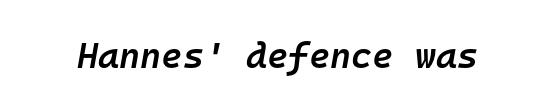
Q: Is the text bold? A: Semi-bold.
Q: Is the text italic (slanted)? A: Yes, it leans right by about 10 degrees.
Q: Is the text underlined? A: No.
Q: Is the spacing between letters normal or unusually wide? A: Normal.
Q: Width (condensed, normal, or wide)? A: Normal.
Q: Stroke contrast? A: Low.
Q: x-height? A: Medium.
Q: Monospaced? A: Yes.
